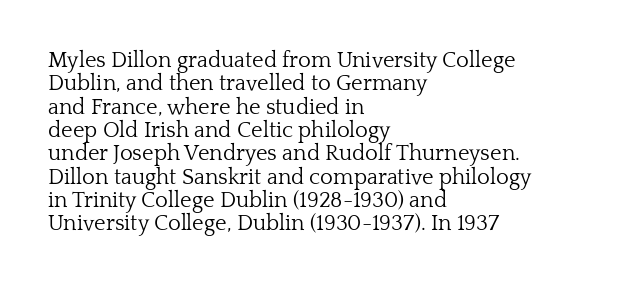
The image shows 22 px text type, upright; set left-aligned, tight line spacing (1.06x), normal letter spacing, not underlined.
